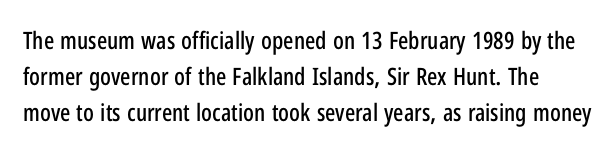
Caption: standard tracking, unaltered. Each new line begins a customary step beneath the previous one. The strip under each line holds only bare page. Characters remain perfectly vertical along every line.
